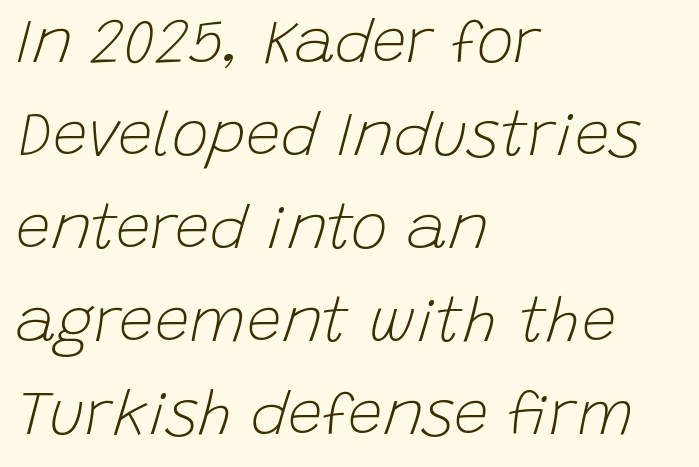
{"italic": "yes", "lean": "right", "slant_degrees": 15, "bold": "no", "weight": "light", "width": "normal", "stroke_contrast": "low", "x_height": "large", "monospaced": "no", "underline": "no", "align": "left", "line_spacing": "normal", "line_spacing_ratio": 1.5, "letter_spacing": "normal", "letter_spacing_em": 0.0, "glyph_px": 62}
